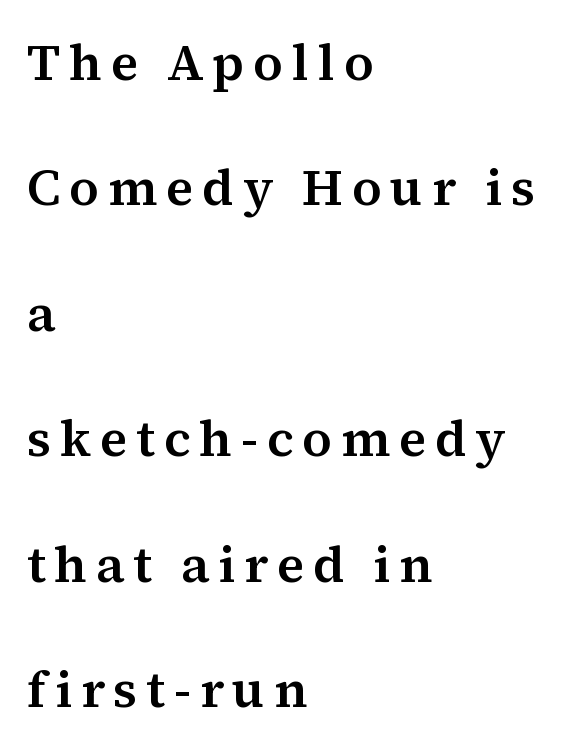
A typesetter would call this proportional, since set widths differ per character. Quick note: underline off. A serif font was chosen for this passage. The axis of the letterforms is exactly vertical. Vertically, the passage feels expansive, rows floating well apart.
